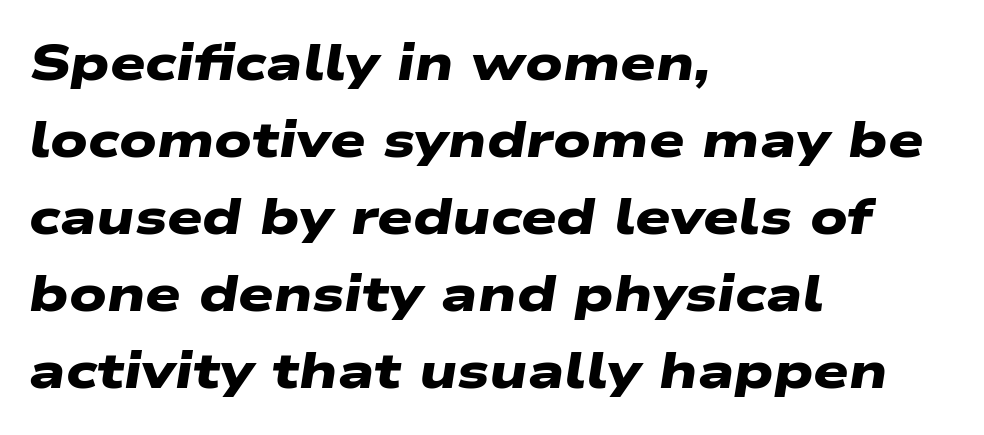
Quick note: interline space is typical. The text was rendered using a sans face with plain stroke endings. Casual observation: everything's shoved over to the left. Here the designer chose a conventional face with non-uniform glyph widths.
